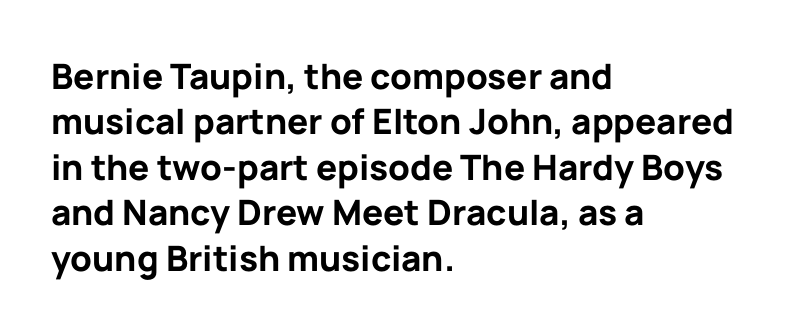
Bare-footed words on every line. The designer left line spacing at the default. Each word holds together tightly as a unit, with standard inter-letter gaps. Is there any slant? The stems are plumb. Here the designer chose a conventional face with non-uniform glyph widths.
